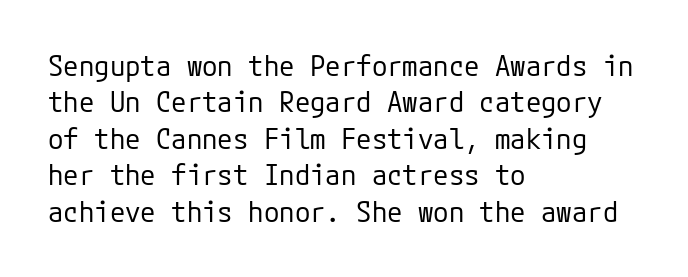
Q: Is the text bold? A: No.
Q: Is the text italic (slanted)? A: No, it is upright.
Q: Is the typeface a serif or a sans-serif typeface? A: Sans-serif.
Q: Is the text underlined? A: No.
Q: How is the paragraph aligned? A: Left-aligned.
Q: Is the spacing between letters normal or unusually wide? A: Normal.
Q: Is the spacing between lines tight, normal or loose? A: Normal.
Q: Width (condensed, normal, or wide)? A: Normal.
Q: Stroke contrast? A: Low.
Q: x-height? A: Medium.
